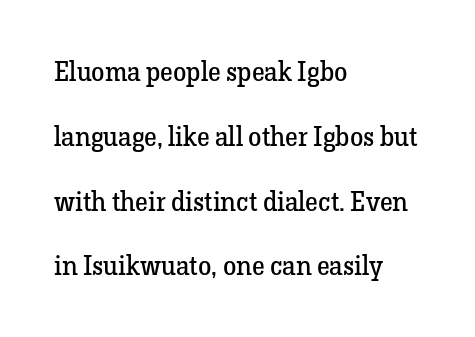
Nope, not italic — everything's standing straight. The string is rendered with underlining switched off. The rendering anchors every line to the left-hand side. Compared with typical paragraphs, the rows here are farther apart. Spacing between characters is what you'd get straight out of the box. Stroke mass is kept to a normal reading level or below.
